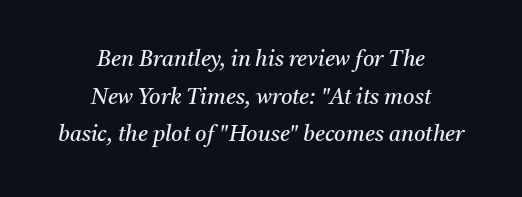
The area under the type is left untouched. Notice how the passage keeps no hard edge, just a central spine. No extra tracking has been applied to these lines. A typesetter would mark this as italic.
